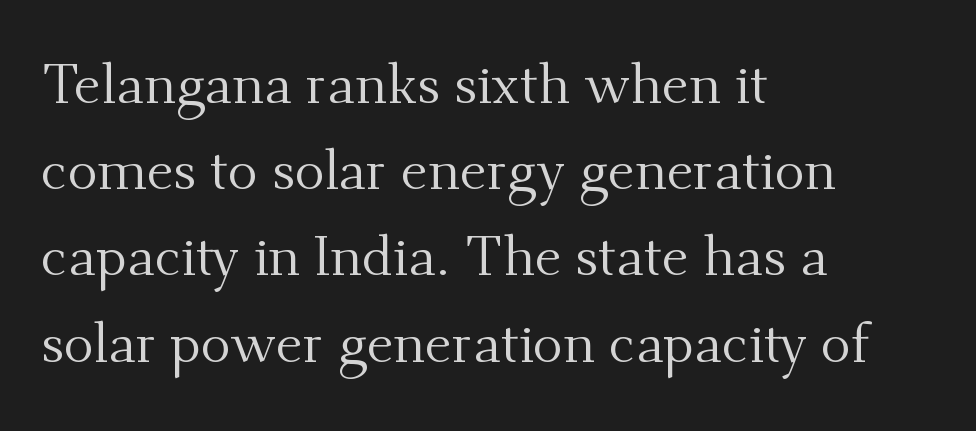
Posture: straight, roman, zero tilt. Is the letter spacing exaggerated? No — it looks like the ordinary default. This is not heavy type; no bold has been used. Line beginnings align vertically; line endings do not.
